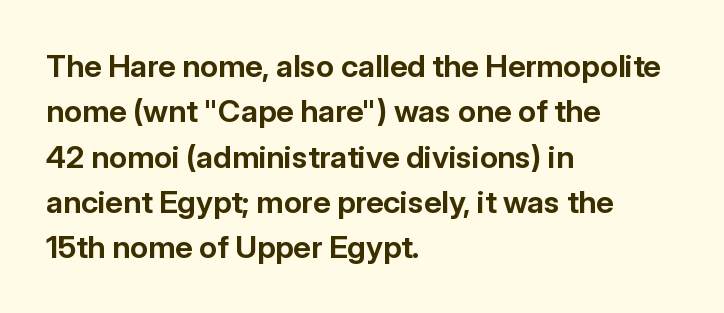
This block has exactly the height ordinary leading produces. In terms of letterspacing, this is plain default setting. You can tell from the bare stems that sans-serif type was used. Quick note: not italic, upright. Each row of text sits above clean, open space. You could not count columns in this text — the font is proportionally spaced.
